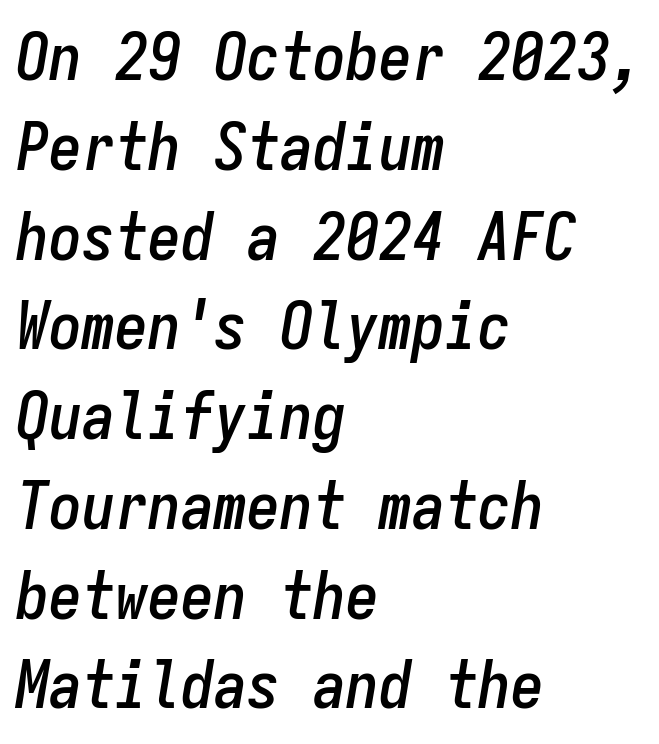
Monospaced: the letters line up in strict vertical columns. Observe the lean: these are italic letterforms. These lines sit exactly where default settings would place them. Left-aligned paragraph, ragged on the right. The gaps between neighbouring characters are ordinary and unremarkable.
